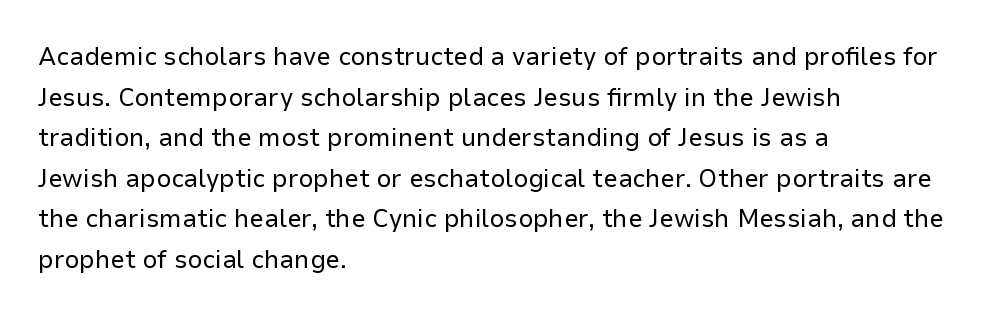
The image shows 26 px text type, upright; set left-aligned, normal line spacing (1.56x), normal letter spacing, not underlined.
